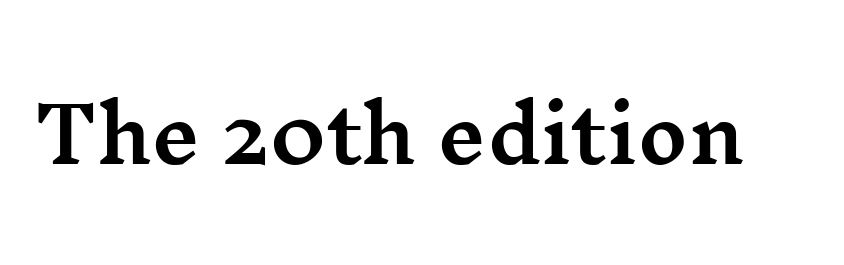
Here the designer chose a conventional face with non-uniform glyph widths. This rendering features lettering with no underline. Rendered with straight, roman letterforms. Nobody touched the tracking dial on this one. This rendering employs a face with finishing strokes, i.e., a serif.
